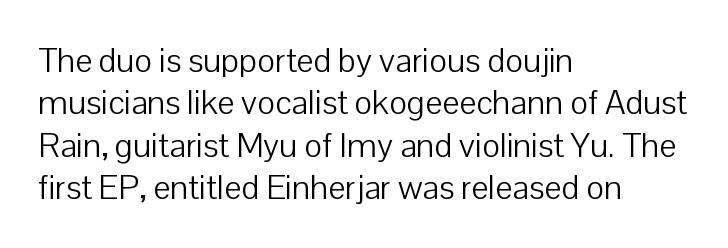
Type style note: lacks serifs. Posture: vertical. The face used here is proportionally spaced, like ordinary book or web type. The leading is moderate, giving the passage an even texture.
